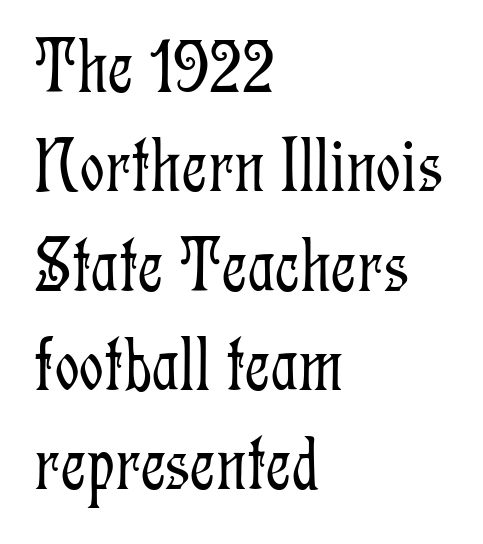
The image shows 77 px light, condensed serif type, upright; set left-aligned, normal line spacing (1.29x), normal letter spacing, not underlined; low stroke contrast and a medium x-height.
